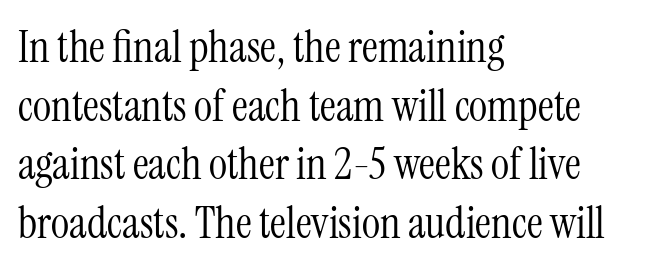
{"serif": "yes", "italic": "no", "bold": "no", "weight": "light", "width": "condensed", "stroke_contrast": "medium", "x_height": "medium", "monospaced": "no", "underline": "no", "align": "left", "line_spacing": "normal", "line_spacing_ratio": 1.33, "letter_spacing": "normal", "letter_spacing_em": 0.0, "glyph_px": 44}
